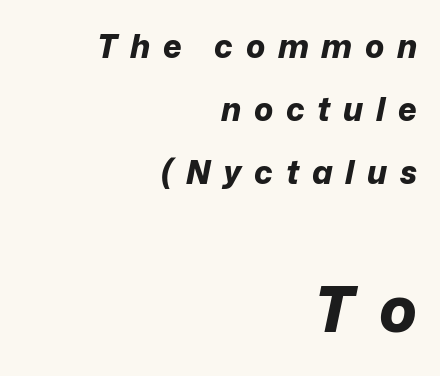
{"italic": "yes", "lean": "right", "slant_degrees": 12, "bold": "yes", "weight": "bold", "width": "normal", "stroke_contrast": "low", "x_height": "medium", "monospaced": "no", "underline": "no", "align": "right", "line_spacing": "loose", "line_spacing_ratio": 1.97, "letter_spacing": "wide", "letter_spacing_em": 0.4, "larger_block": "second", "size_ratio": 1.97, "glyph_px": 63}
